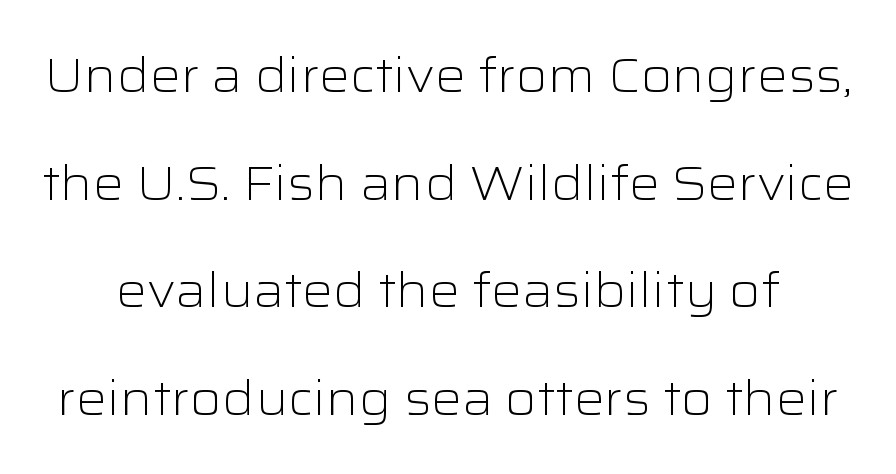
Q: Is the text bold? A: No.
Q: Is the text italic (slanted)? A: No, it is upright.
Q: Is the typeface a serif or a sans-serif typeface? A: Sans-serif.
Q: Is the text underlined? A: No.
Q: Is the spacing between letters normal or unusually wide? A: Normal.
Q: Is the spacing between lines tight, normal or loose? A: Loose.
Q: Width (condensed, normal, or wide)? A: Wide.
Q: Stroke contrast? A: Low.
Q: x-height? A: Medium.
Q: Monospaced? A: No.
